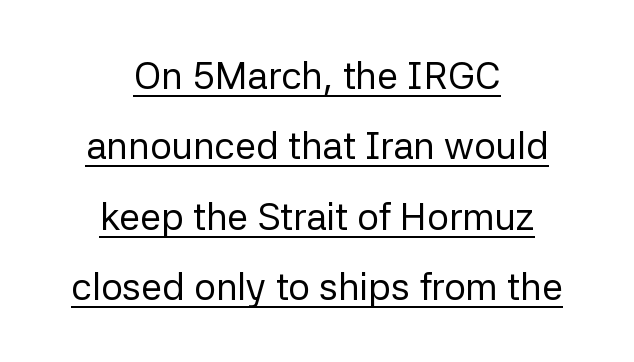
The image shows 38 px regular-weight sans-serif type, upright; set centered, line spacing 1.85x, normal letter spacing, underlined; low stroke contrast and a medium x-height.
